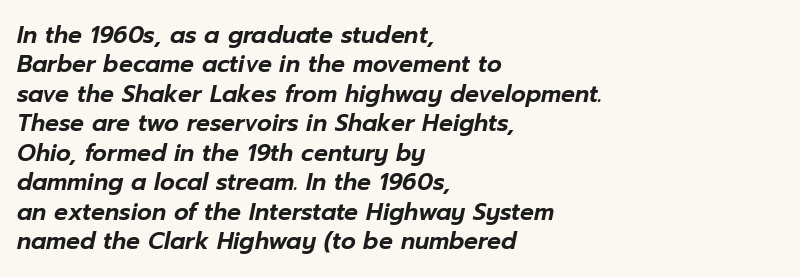
Glance below the letters and you will spot only blank space. All the whitespace from short lines collects on the right. Notice how descenders clear the ascenders below comfortably — that's standard leading. Observe the ordinary spacing: letters are neighbours, not strangers.
